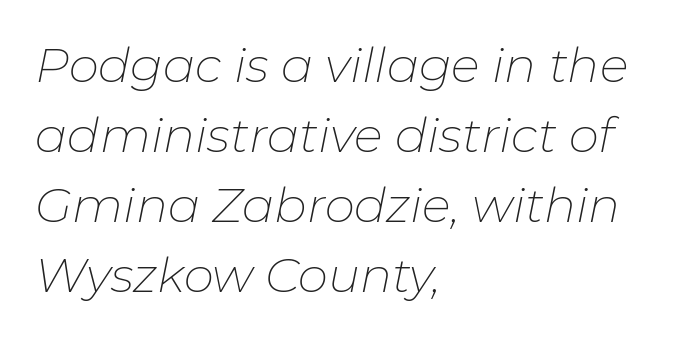
The image shows 48 px thin type, italic (leaning right); set left-aligned, normal line spacing (1.46x), normal letter spacing, not underlined; low stroke contrast and a medium x-height.
